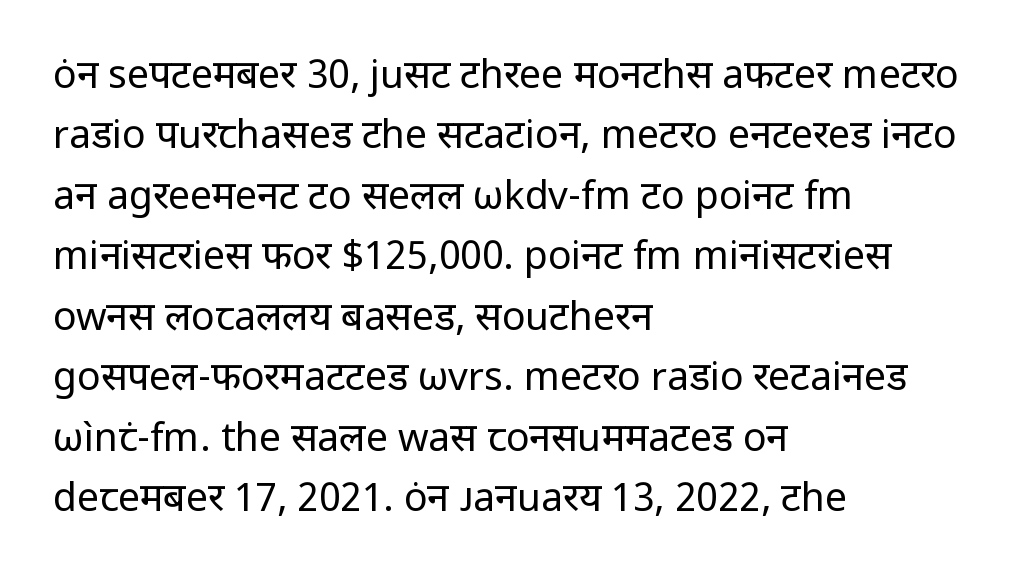
Q: Is the text bold? A: No.
Q: Is the text italic (slanted)? A: No, it is upright.
Q: Is the typeface a serif or a sans-serif typeface? A: Sans-serif.
Q: Is the text underlined? A: No.
Q: How is the paragraph aligned? A: Left-aligned.
Q: Is the spacing between letters normal or unusually wide? A: Normal.
Q: Is the spacing between lines tight, normal or loose? A: Normal.
Q: Width (condensed, normal, or wide)? A: Normal.
Q: Stroke contrast? A: Low.
Q: x-height? A: Medium.
Q: Monospaced? A: No.
